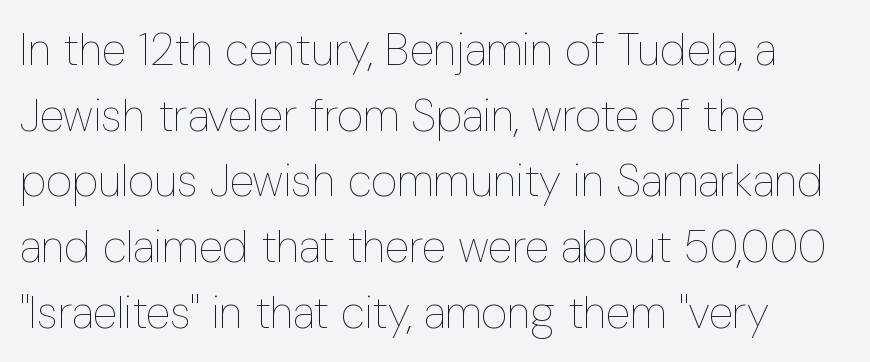
Q: Is the text bold? A: No.
Q: Is the text italic (slanted)? A: No, it is upright.
Q: Is the text underlined? A: No.
Q: How is the paragraph aligned? A: Left-aligned.
Q: Is the spacing between letters normal or unusually wide? A: Normal.
Q: Is the spacing between lines tight, normal or loose? A: Normal.
Q: Width (condensed, normal, or wide)? A: Condensed.
Q: Stroke contrast? A: Low.
Q: x-height? A: Medium.
Q: Monospaced? A: No.
